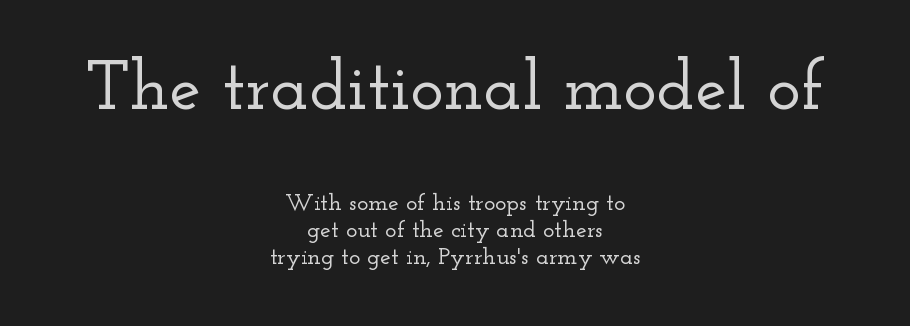
The designer dialed line spacing down below the default. This sample has the flowing, uneven cadence of proportional lettering. What stands out about the letter spacing? Nothing — it is the standard amount. What kind of face is this? One with serifs. Glance below the letters and you will spot only blank space.
